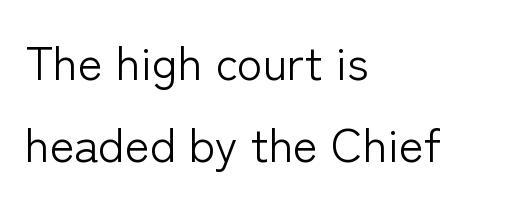
The image shows 47 px light sans-serif type, upright; set left-aligned, line spacing 1.75x, normal letter spacing, not underlined; low stroke contrast and a medium x-height.
